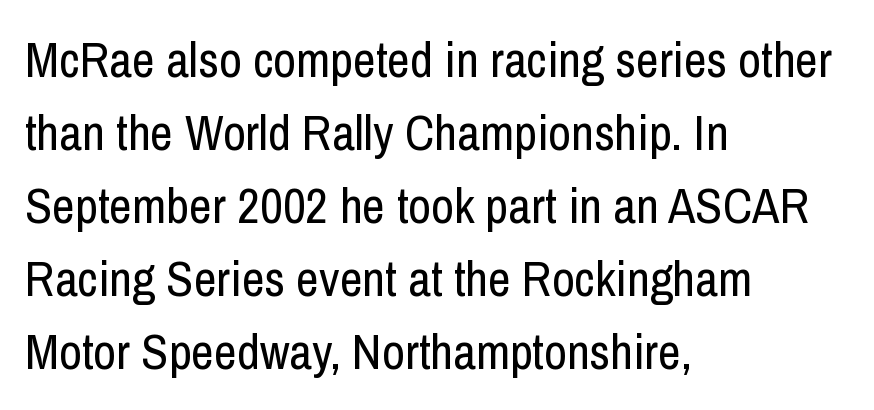
Q: Is the text bold? A: No.
Q: Is the text italic (slanted)? A: No, it is upright.
Q: Is the typeface a serif or a sans-serif typeface? A: Sans-serif.
Q: Is the text underlined? A: No.
Q: How is the paragraph aligned? A: Left-aligned.
Q: Is the spacing between letters normal or unusually wide? A: Normal.
Q: Is the spacing between lines tight, normal or loose? A: Normal.
Q: Width (condensed, normal, or wide)? A: Condensed.
Q: Stroke contrast? A: Low.
Q: x-height? A: Medium.
Q: Monospaced? A: No.
